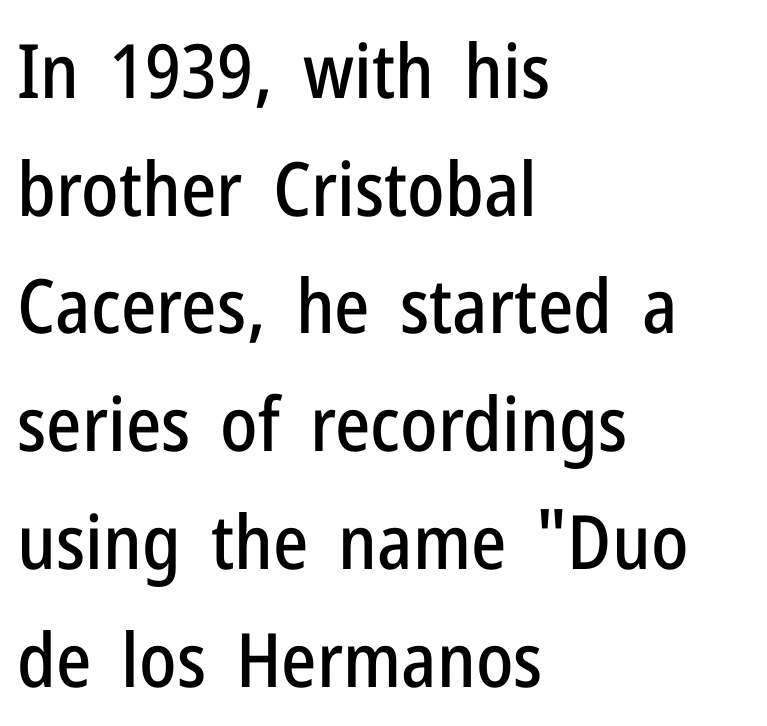
{"serif": "no", "italic": "no", "width": "condensed", "stroke_contrast": "low", "x_height": "medium", "monospaced": "no", "underline": "no", "align": "left", "line_spacing": "normal", "line_spacing_ratio": 1.57, "letter_spacing": "normal", "letter_spacing_em": 0.0, "glyph_px": 75}
